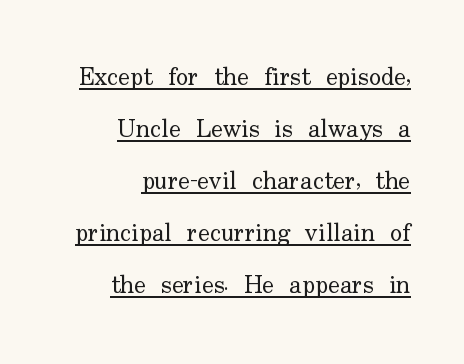
The image shows 25 px text type, upright; set right-aligned, loose line spacing (2.08x), normal letter spacing, underlined.
